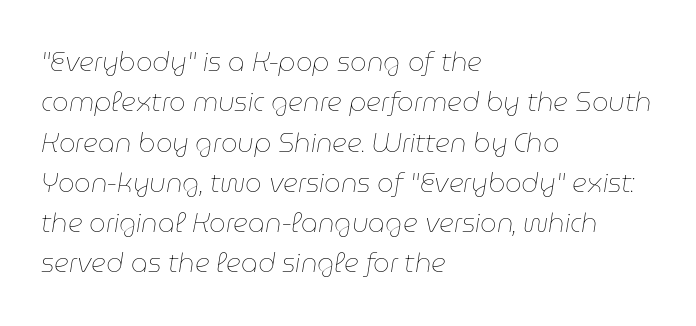
{"italic": "yes", "lean": "right", "slant_degrees": 9, "bold": "no", "underline": "no", "align": "left", "line_spacing": "normal", "line_spacing_ratio": 1.55, "letter_spacing": "normal", "letter_spacing_em": 0.0, "glyph_px": 26}
